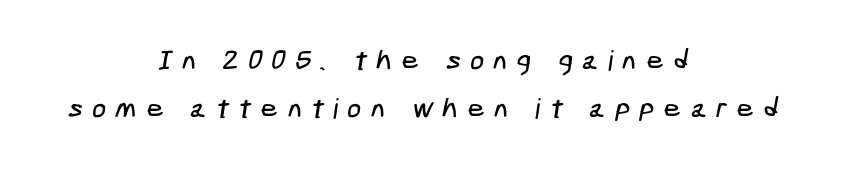
Between one letter and the next there's a generous, obvious gap. Each line is balanced around a shared central axis. Serifs: no, the terminals of the letterforms are clean. The string is rendered with underlining switched off.
